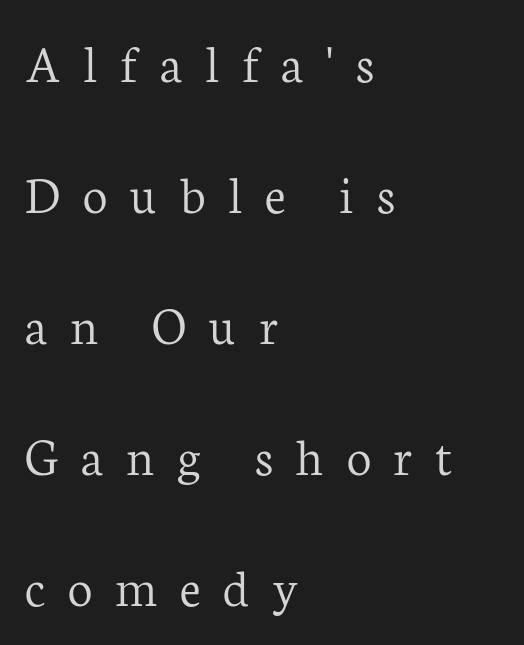
Weight class: somewhere from thin through regular. In terms of leading, this rendering errs on the spacious side. The rendering uses natural spacing where letterforms have individual widths. Short note: letters widely spaced. The typeface chosen for these lines features serifs.
